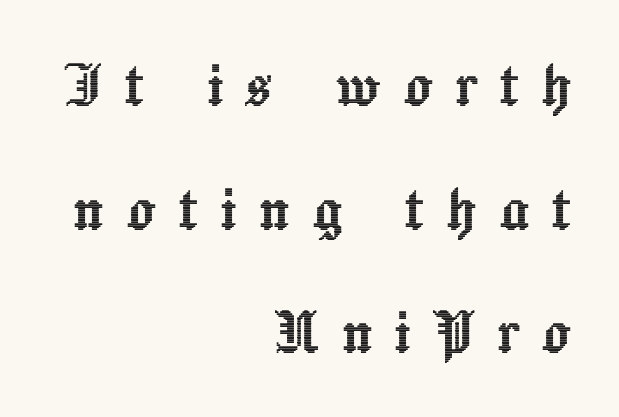
Q: Is the text italic (slanted)? A: No, it is upright.
Q: Is the text underlined? A: No.
Q: How is the paragraph aligned? A: Right-aligned.
Q: Is the spacing between letters normal or unusually wide? A: Unusually wide.
Q: Is the spacing between lines tight, normal or loose? A: Normal.
Q: Width (condensed, normal, or wide)? A: Normal.
Q: x-height? A: Medium.
Q: Monospaced? A: No.
